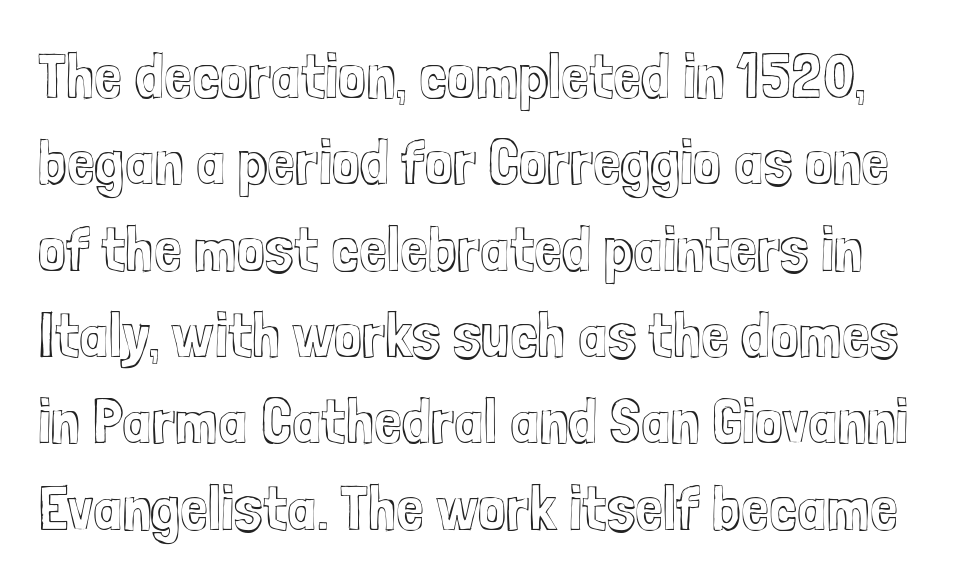
{"italic": "no", "width": "condensed", "x_height": "medium", "monospaced": "no", "underline": "no", "line_spacing": "normal", "line_spacing_ratio": 1.37, "letter_spacing": "normal", "letter_spacing_em": 0.0, "glyph_px": 63}
